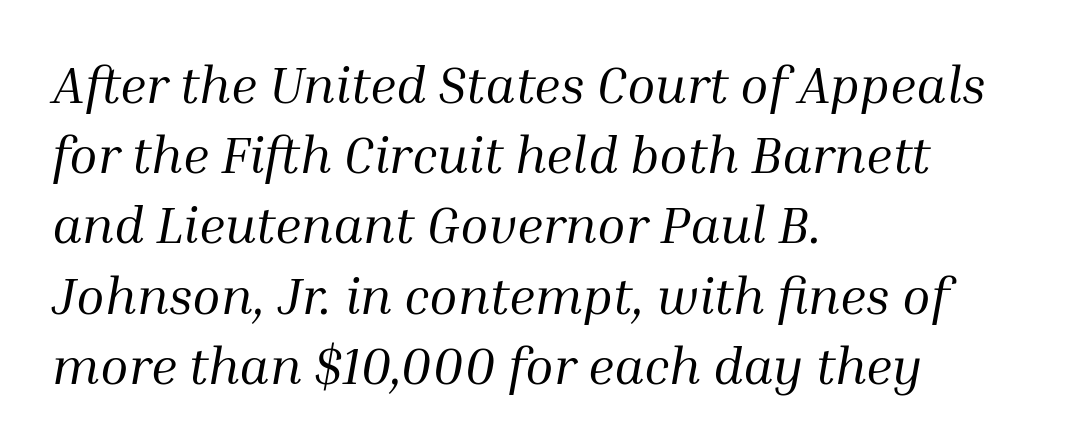
Q: Is the text bold? A: No.
Q: Is the text italic (slanted)? A: Yes, it leans right by about 10 degrees.
Q: Is the typeface a serif or a sans-serif typeface? A: Serif.
Q: Is the text underlined? A: No.
Q: How is the paragraph aligned? A: Left-aligned.
Q: Is the spacing between letters normal or unusually wide? A: Normal.
Q: Is the spacing between lines tight, normal or loose? A: Normal.
Q: Width (condensed, normal, or wide)? A: Normal.
Q: Stroke contrast? A: Medium.
Q: x-height? A: Medium.
Q: Monospaced? A: No.
